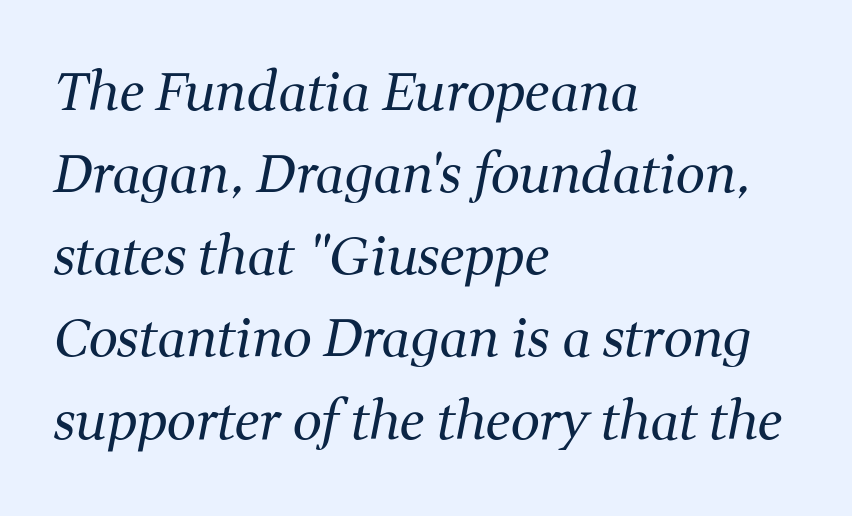
The image shows 52 px regular-weight serif type, italic (leaning right); set left-aligned, normal line spacing (1.58x), normal letter spacing, not underlined; medium stroke contrast and a medium x-height.
